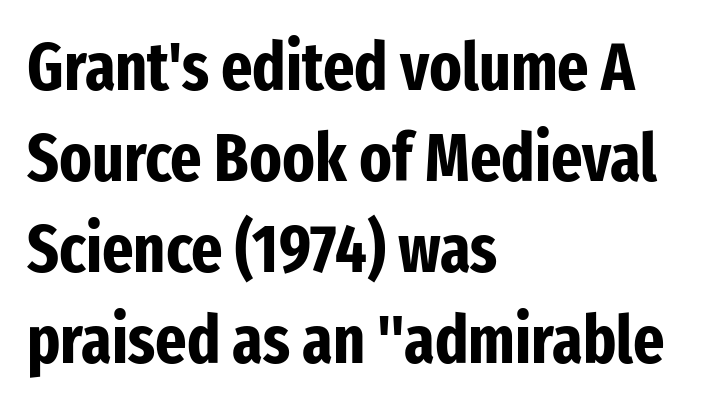
These lines stack with their left ends in a neat column. In terms of letterform style, serifs are entirely absent. Honestly, the letter spacing is just normal — you wouldn't notice it. Honestly, there is no underline to notice here at all. These lines carry a lot of weight — the face is fully bold.
